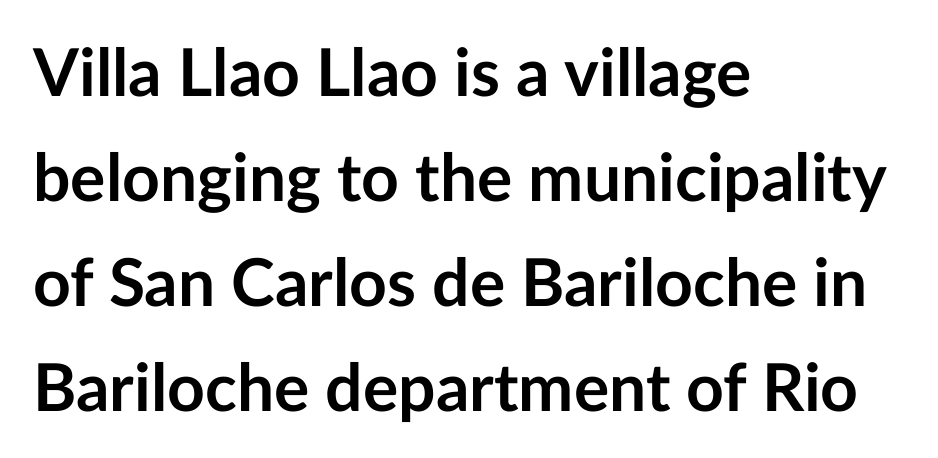
The image shows 66 px semibold sans-serif type, upright; set left-aligned, normal line spacing (1.59x), normal letter spacing, not underlined; low stroke contrast and a medium x-height.
